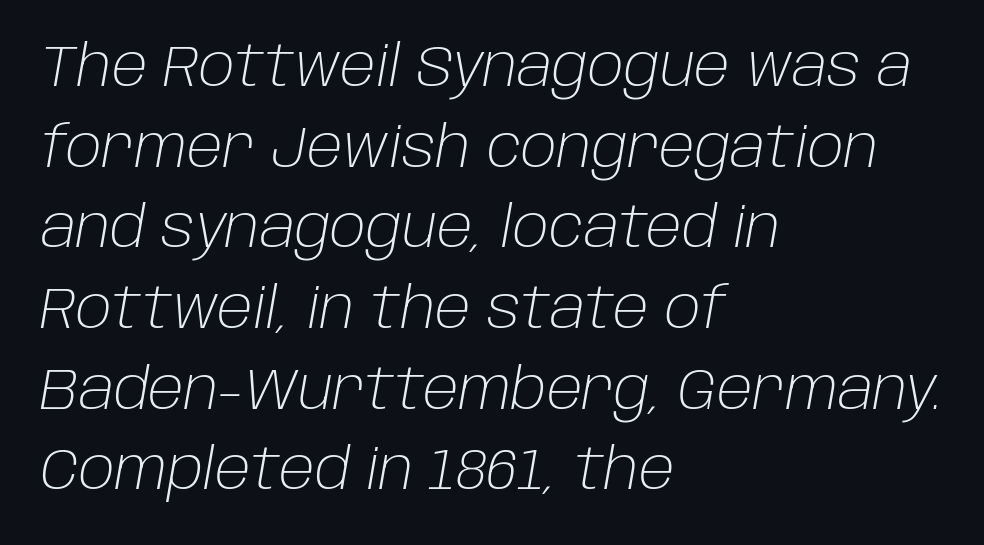
Q: Is the text bold? A: No.
Q: Is the text italic (slanted)? A: Yes, it leans right by about 10 degrees.
Q: Is the text underlined? A: No.
Q: How is the paragraph aligned? A: Left-aligned.
Q: Is the spacing between letters normal or unusually wide? A: Normal.
Q: Is the spacing between lines tight, normal or loose? A: Normal.
Q: Width (condensed, normal, or wide)? A: Normal.
Q: Stroke contrast? A: Low.
Q: x-height? A: Large.
Q: Monospaced? A: No.
